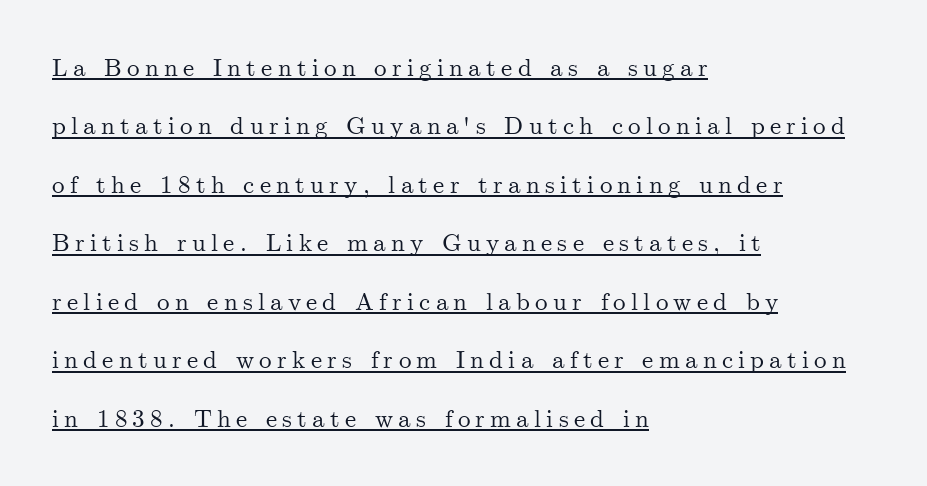
The image shows 25 px text type, upright; set left-aligned, loose line spacing (2.34x), unusually wide letter spacing (+0.21 em), underlined.
